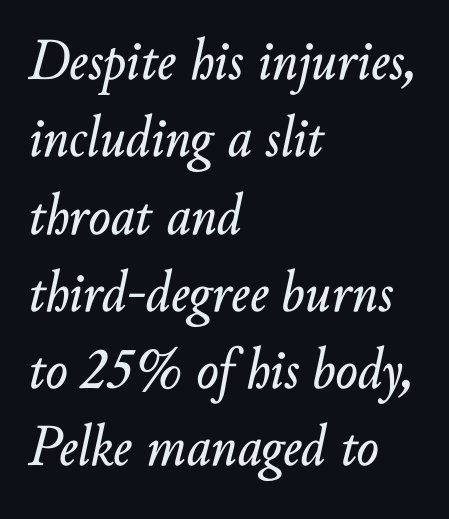
The image shows 59 px text type, italic (leaning right); set left-aligned, normal line spacing (1.31x), normal letter spacing, not underlined; low stroke contrast and a small x-height.
